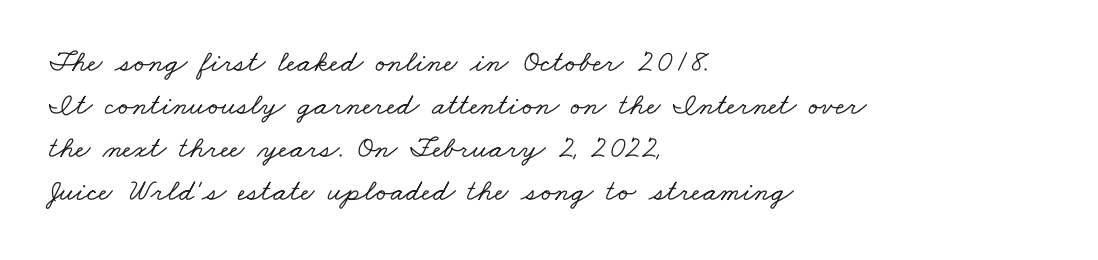
The image shows 31 px wide serif type; set left-aligned, normal line spacing (1.39x), normal letter spacing, not underlined; low stroke contrast and a small x-height.
